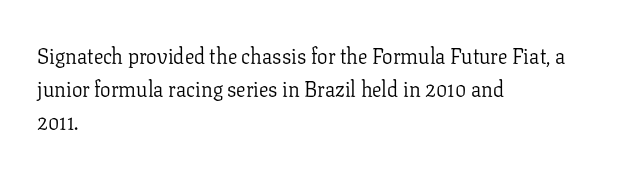
{"italic": "no", "bold": "no", "underline": "no", "align": "left", "line_spacing": "normal", "line_spacing_ratio": 1.58, "letter_spacing": "normal", "letter_spacing_em": 0.0, "glyph_px": 21}
